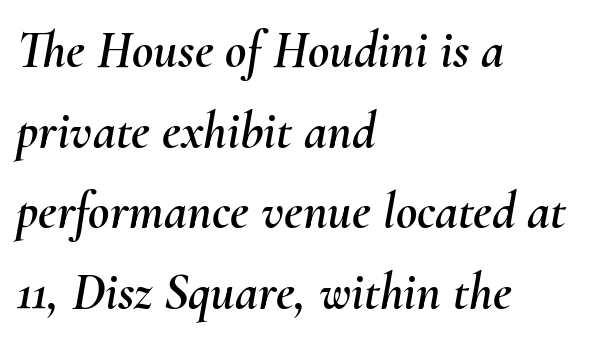
{"italic": "yes", "lean": "right", "slant_degrees": 10, "width": "normal", "stroke_contrast": "medium", "x_height": "small", "monospaced": "no", "underline": "no", "align": "left", "line_spacing": "normal", "line_spacing_ratio": 1.55, "letter_spacing": "normal", "letter_spacing_em": 0.0, "glyph_px": 52}
